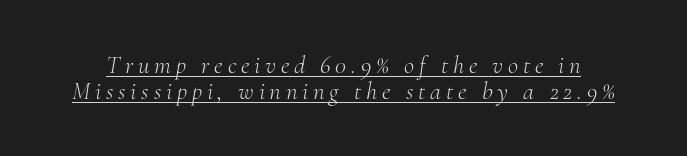
You could barely slide anything between these rows. Somebody hit Ctrl+U on this one — the words are underlined. The face looks like a standard text weight, possibly lighter. The whole block is typeset with a tilt.
